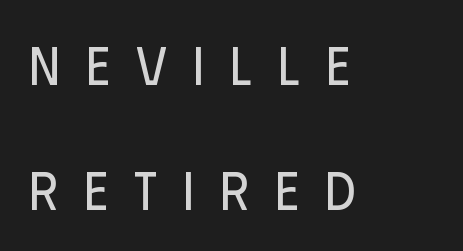
The image shows 54 px regular-weight, condensed sans-serif type, upright; set left-aligned, loose line spacing (2.32x), unusually wide letter spacing (+0.48 em), not underlined; low stroke contrast and a large x-height.
